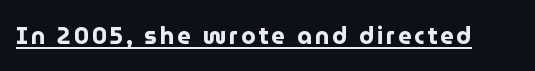
The image shows 24 px bold type, upright; set underlined.
